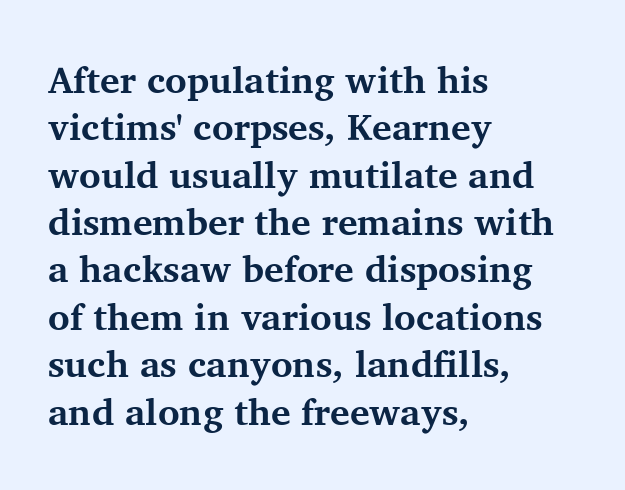
{"serif": "yes", "italic": "no", "bold": "yes", "weight": "bold", "width": "normal", "stroke_contrast": "medium", "x_height": "medium", "monospaced": "no", "underline": "no", "align": "left", "line_spacing": "normal", "line_spacing_ratio": 1.28, "letter_spacing": "normal", "letter_spacing_em": 0.0, "glyph_px": 37}
